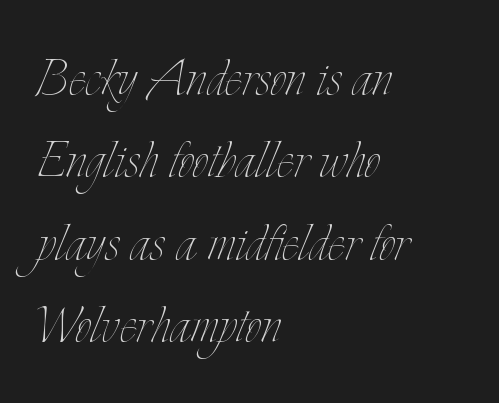
The image shows 66 px thin, condensed type; set left-aligned, normal line spacing (1.25x), normal letter spacing, not underlined; low stroke contrast and a small x-height.
